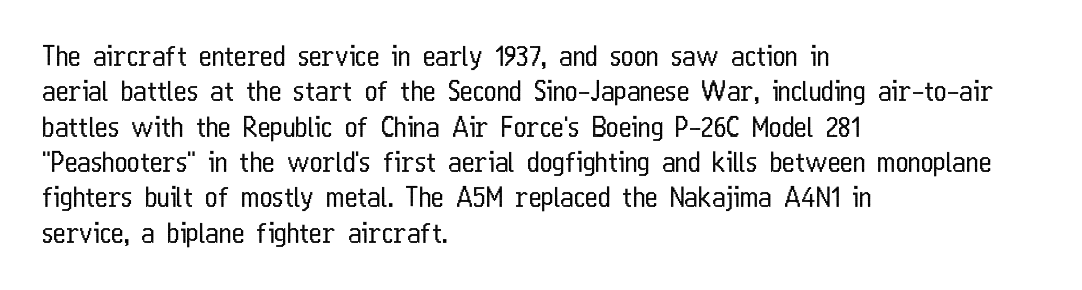
Line beginnings align vertically; line endings do not. The typography opts for an upright posture over an oblique one. Baseline-to-baseline distance is the conventional proportion of letter height. The characters are drawn with everyday or finer stroke widths. Here the glyphs are tracked normally, forming tight word shapes.
